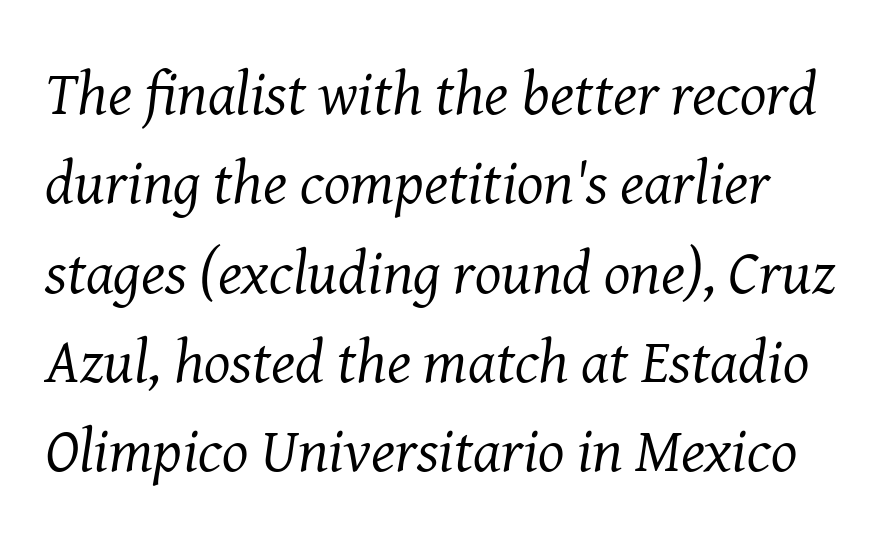
{"serif": "yes", "italic": "yes", "lean": "right", "slant_degrees": 8, "bold": "no", "weight": "regular", "width": "normal", "stroke_contrast": "medium", "x_height": "medium", "monospaced": "no", "underline": "no", "line_spacing": "normal", "line_spacing_ratio": 1.44, "letter_spacing": "normal", "letter_spacing_em": 0.0, "glyph_px": 62}
